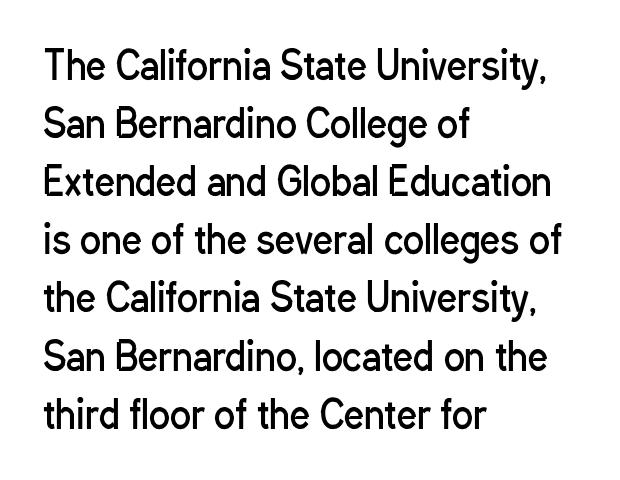
Q: Is the text bold? A: No.
Q: Is the text italic (slanted)? A: No, it is upright.
Q: Is the typeface a serif or a sans-serif typeface? A: Sans-serif.
Q: Is the text underlined? A: No.
Q: How is the paragraph aligned? A: Left-aligned.
Q: Is the spacing between letters normal or unusually wide? A: Normal.
Q: Is the spacing between lines tight, normal or loose? A: Normal.
Q: Width (condensed, normal, or wide)? A: Condensed.
Q: Stroke contrast? A: Low.
Q: x-height? A: Medium.
Q: Monospaced? A: No.
